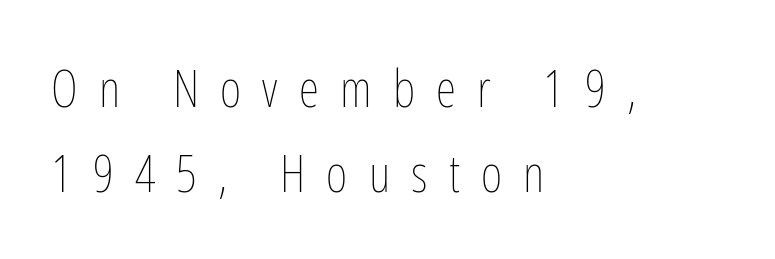
Quick note: interline space is typical. Unbolded letterforms with no extra heft. A roman cut, with each character standing at attention. Notice how the passage keeps a crisp vertical edge on the left only.
